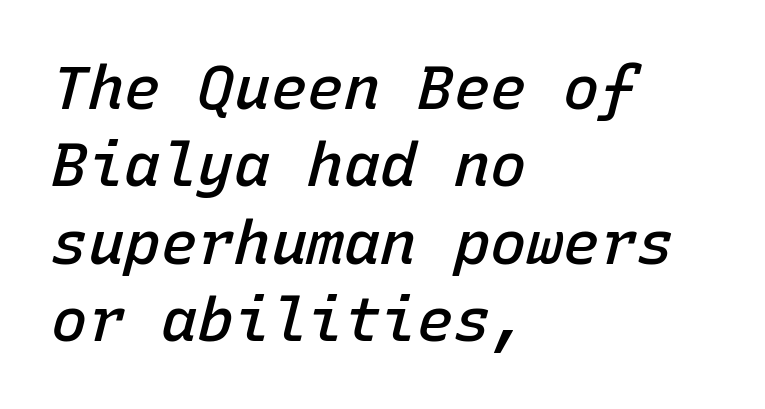
Rule under the text: the space is simply empty. The rendering uses a moderate line-height, typical for paragraphs. Every character here occupies the same horizontal width, giving the sample a typewriter-like rhythm. Spacing between characters is what you'd get straight out of the box. The rendering anchors every line to the left-hand side. Firm but not heavy-handed strokes: this text is semibold.
